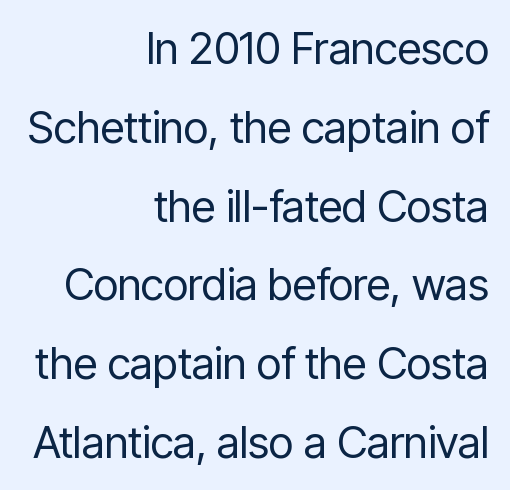
{"serif": "no", "italic": "no", "bold": "no", "weight": "regular", "width": "condensed", "stroke_contrast": "low", "x_height": "medium", "monospaced": "no", "underline": "no", "align": "right", "line_spacing_ratio": 1.79, "letter_spacing": "normal", "letter_spacing_em": 0.0, "glyph_px": 44}
